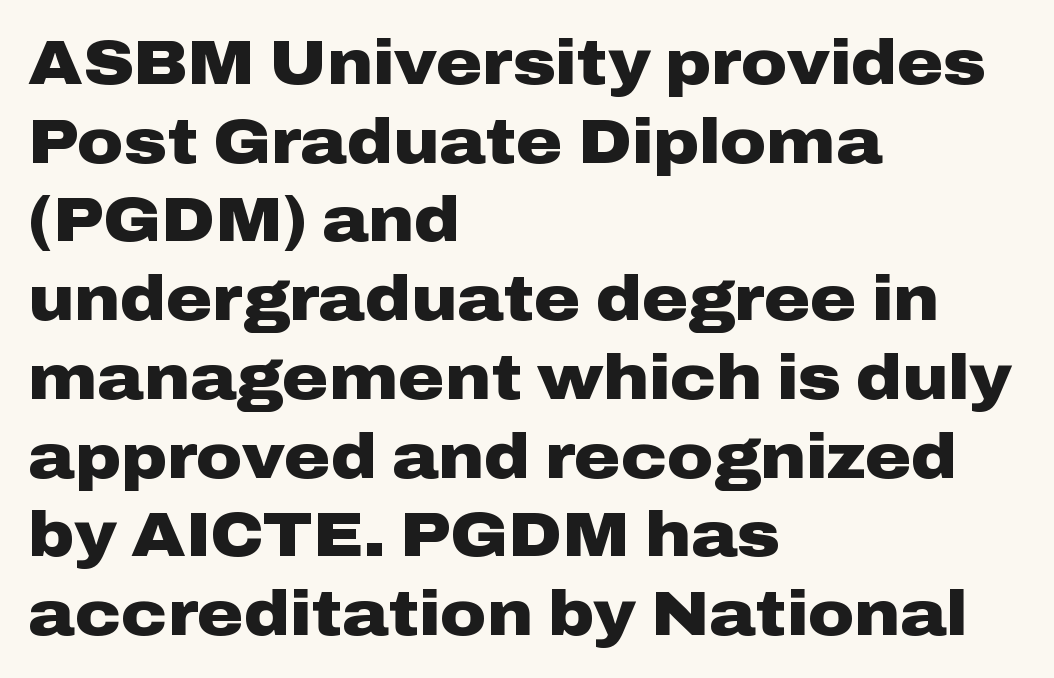
{"serif": "no", "italic": "no", "bold": "yes", "weight": "heavy", "width": "wide", "stroke_contrast": "low", "x_height": "medium", "monospaced": "no", "underline": "no", "align": "left", "line_spacing": "normal", "line_spacing_ratio": 1.25, "letter_spacing": "normal", "letter_spacing_em": 0.0, "glyph_px": 63}
